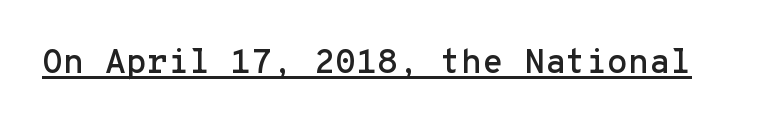
{"serif": "no", "italic": "no", "width": "normal", "stroke_contrast": "low", "x_height": "medium", "monospaced": "yes", "underline": "yes", "letter_spacing": "normal", "letter_spacing_em": 0.0, "glyph_px": 34}
